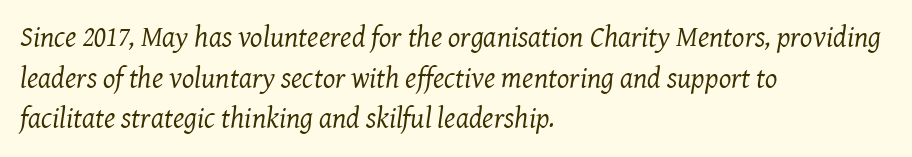
The image shows 29 px regular-weight serif type, italic (leaning right); set left-aligned, normal line spacing (1.4x), normal letter spacing, not underlined; medium stroke contrast and a medium x-height.
